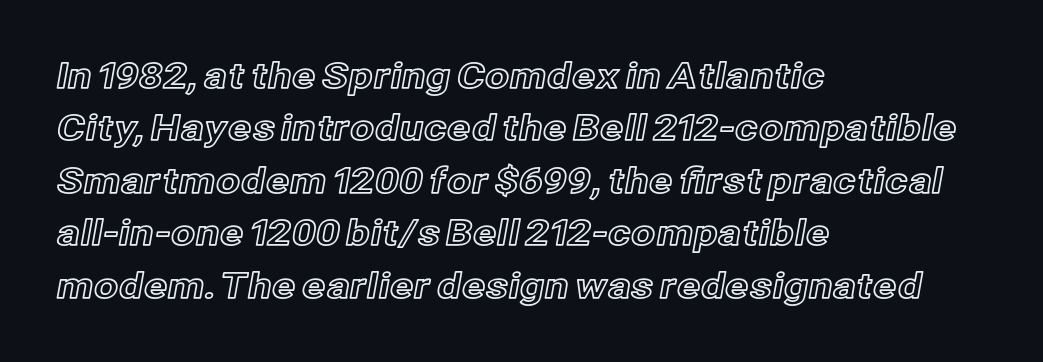
{"width": "normal", "x_height": "medium", "monospaced": "no", "underline": "no", "align": "left", "line_spacing": "normal", "line_spacing_ratio": 1.5, "letter_spacing": "normal", "letter_spacing_em": 0.0, "glyph_px": 35}
